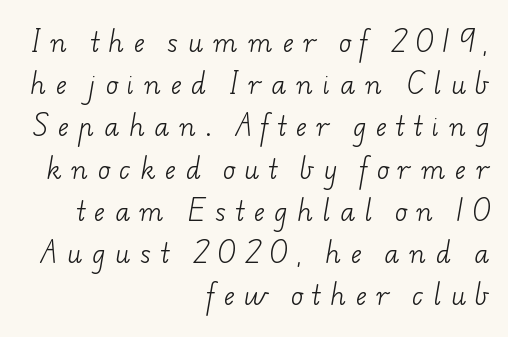
{"bold": "no", "underline": "no", "align": "right", "line_spacing": "normal", "line_spacing_ratio": 1.69, "letter_spacing": "wide", "letter_spacing_em": 0.4, "glyph_px": 25}
